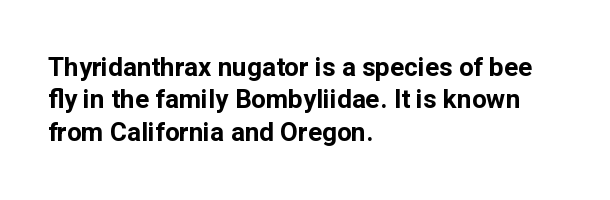
Interline gaps are of average width in this sample. Words float on clear page, feet unadorned. Weight check: bold — yes, fully. These lines were composed using upright roman letters.
